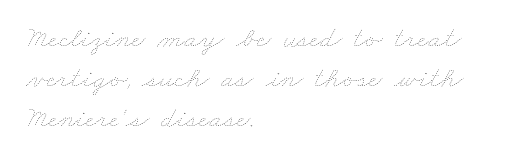
{"bold": "no", "weight": "thin", "width": "wide", "stroke_contrast": "low", "x_height": "small", "monospaced": "no", "underline": "no", "align": "left", "line_spacing": "normal", "line_spacing_ratio": 1.33, "letter_spacing": "normal", "letter_spacing_em": 0.0, "glyph_px": 30}
